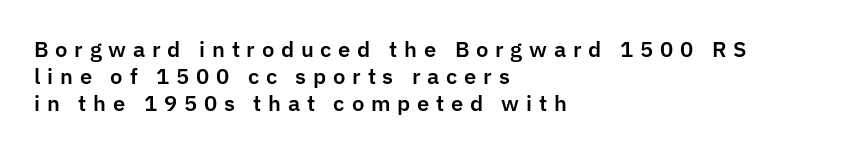
Leading matches the norm, producing a regular column. The foot of each line stays bare and open. The setting favours the left margin, as ordinary paragraphs usually do. Notice how the stems are strictly vertical — no italics here. What stands out about the letter spacing? Its width — letters are far apart.
